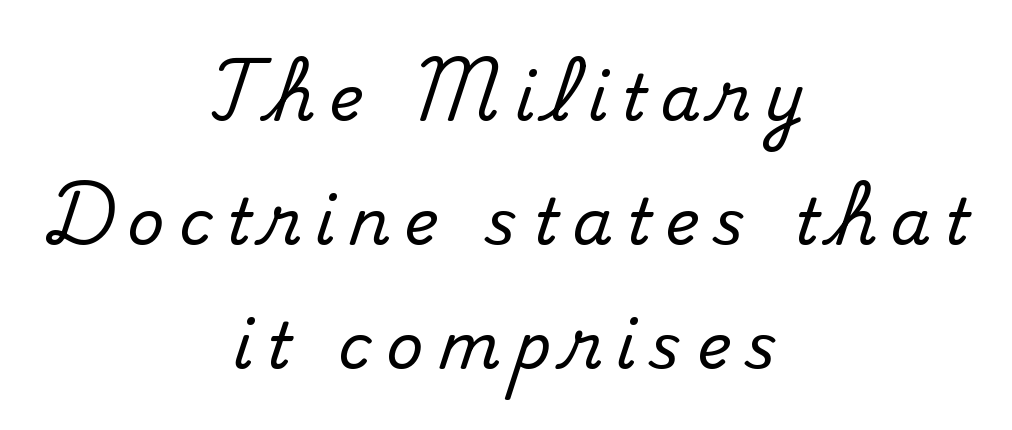
Whoever set this chose breathing room over compactness in the vertical rhythm. Lines of text with bare space underneath. Old-style or modern, the face here clearly has serifs. Here the glyphs are tracked loosely, breaking word shapes into spaced letters. Every row of glyphs is offset so its center matches the block's center.
